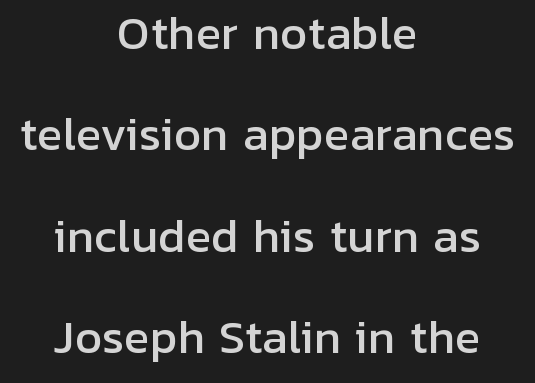
The whitespace from short lines is split evenly between both sides. The designer dialed line spacing up above the default. Anything drawn beneath the words? Only blank space. The letters advance in unequal steps, a hallmark of proportional type.
